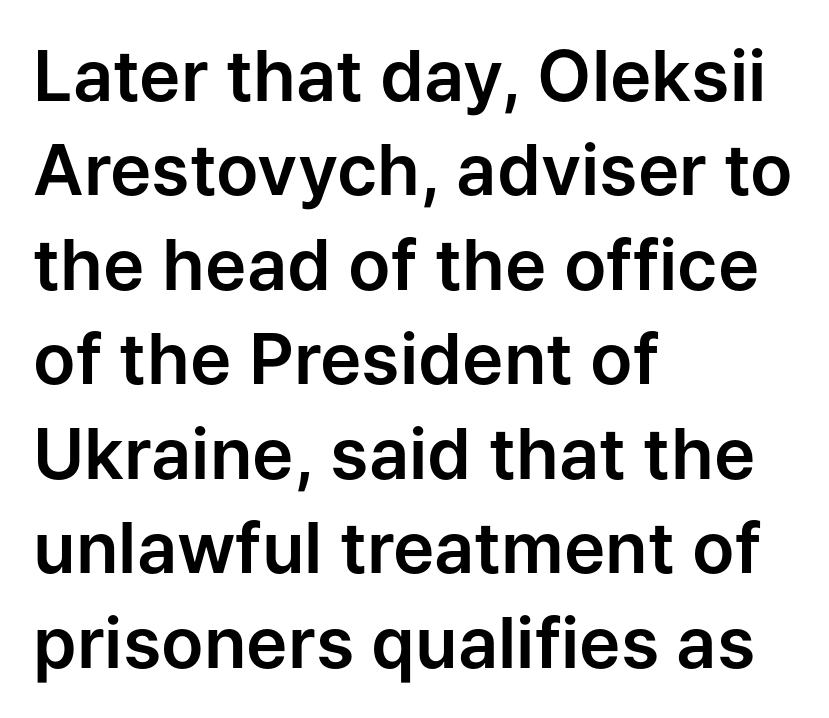
The image shows 70 px sans-serif type, upright; set left-aligned, normal line spacing (1.35x), normal letter spacing, not underlined; low stroke contrast and a medium x-height.
